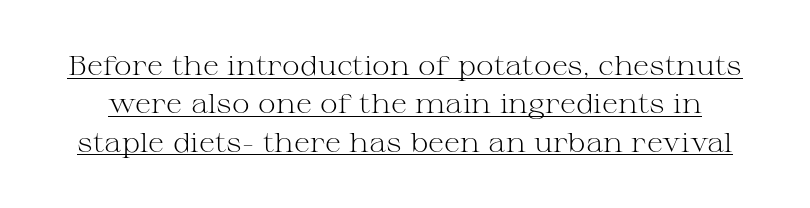
The image shows 27 px text type, upright; set normal line spacing (1.42x), normal letter spacing, underlined.
